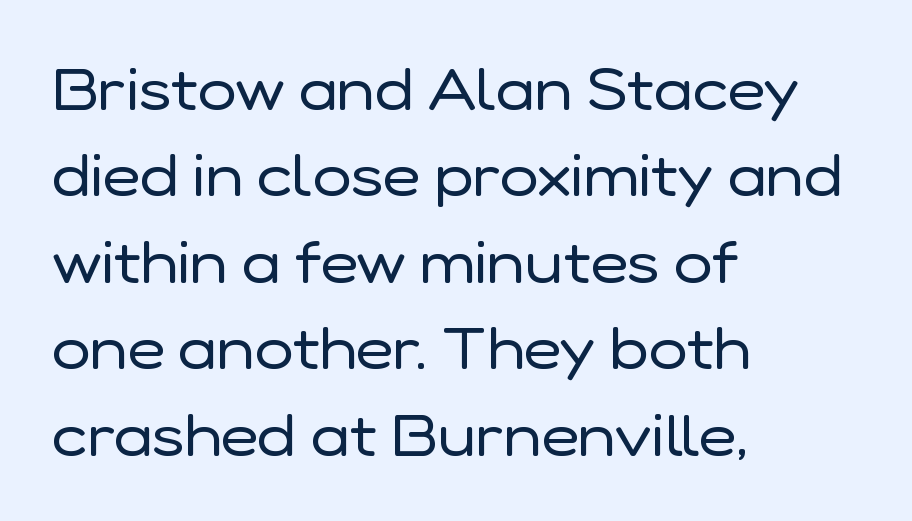
Q: Is the text bold? A: No.
Q: Is the text italic (slanted)? A: No, it is upright.
Q: Is the typeface a serif or a sans-serif typeface? A: Sans-serif.
Q: Is the text underlined? A: No.
Q: How is the paragraph aligned? A: Left-aligned.
Q: Is the spacing between letters normal or unusually wide? A: Normal.
Q: Is the spacing between lines tight, normal or loose? A: Normal.
Q: Width (condensed, normal, or wide)? A: Normal.
Q: Stroke contrast? A: Low.
Q: x-height? A: Medium.
Q: Monospaced? A: No.
